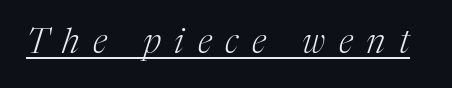
Slant detected: the letters are inclined. Here the designer chose a conventional face with non-uniform glyph widths. The line texture is sparse and dotted thanks to wide tracking. Is the type heavy? It reads as light-to-regular instead. A typesetter would label this face a serif. These characters rest on top of a visible drawn line.
